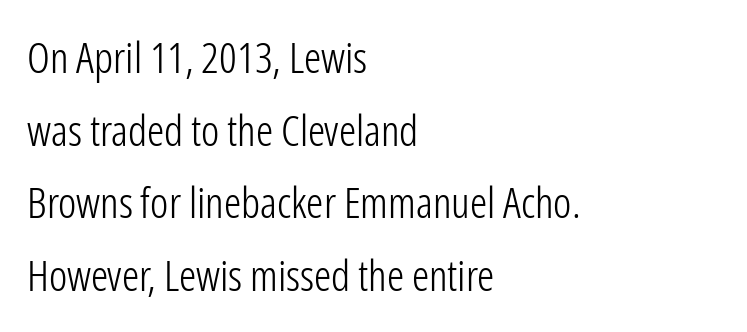
Posture: upright roman. Is this a fixed-width face? No — the glyphs have proportional, varying widths. The face used here is rendered with its standard letterfit. Letters rest on an invisible, unmarked baseline.
